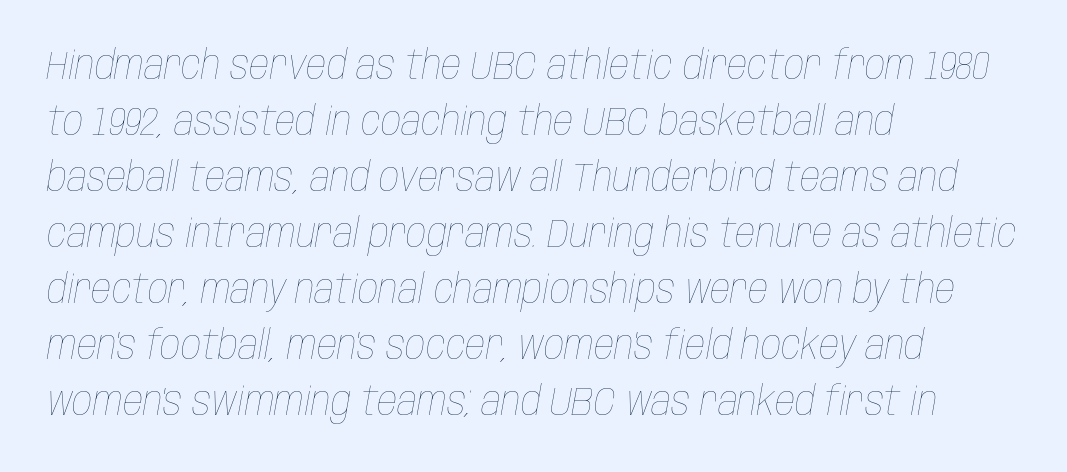
{"italic": "yes", "lean": "right", "slant_degrees": 10, "bold": "no", "weight": "thin", "width": "condensed", "stroke_contrast": "low", "x_height": "large", "monospaced": "no", "underline": "no", "align": "left", "line_spacing": "normal", "line_spacing_ratio": 1.4, "letter_spacing": "normal", "letter_spacing_em": 0.0, "glyph_px": 40}
